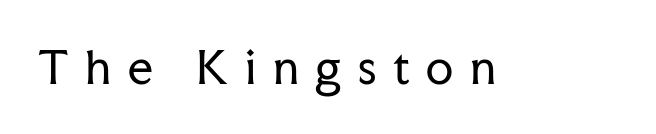
The image shows 44 px regular-weight serif type, upright; set unusually wide letter spacing (+0.38 em), not underlined; low stroke contrast and a medium x-height.
